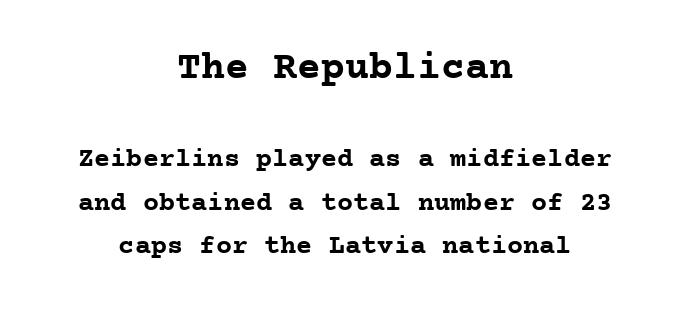
Compare the two chunks: the upper has the greater cap height. Spacing verdict: monospaced, one width for all characters. Typographically, this falls in the serif category. Glyph-to-glyph distance matches everyday printed text.
